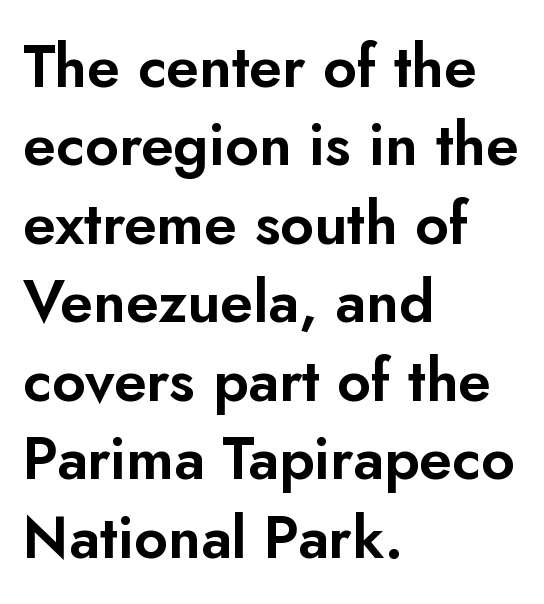
The image shows 59 px sans-serif type, upright; set left-aligned, normal line spacing (1.33x), normal letter spacing, not underlined; low stroke contrast and a small x-height.
